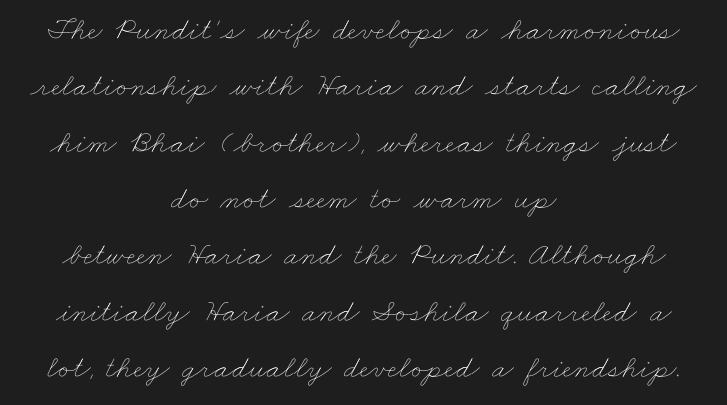
No heavy texture on the line: the type isn't bold. Honestly, there is no underline to notice here at all. The compositor balanced each line on the midline. Here the designer chose a conventional face with non-uniform glyph widths.
